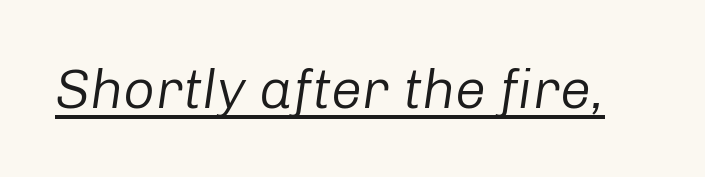
Q: Is the text bold? A: No.
Q: Is the text italic (slanted)? A: Yes, it leans right by about 8 degrees.
Q: Is the text underlined? A: Yes.
Q: Is the spacing between letters normal or unusually wide? A: Normal.
Q: Width (condensed, normal, or wide)? A: Normal.
Q: Stroke contrast? A: Low.
Q: x-height? A: Medium.
Q: Monospaced? A: No.
